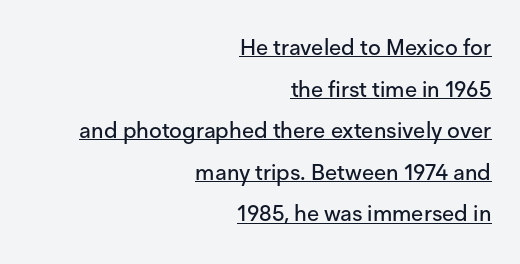
Q: Is the text italic (slanted)? A: No, it is upright.
Q: Is the text underlined? A: Yes.
Q: How is the paragraph aligned? A: Right-aligned.
Q: Is the spacing between letters normal or unusually wide? A: Normal.
